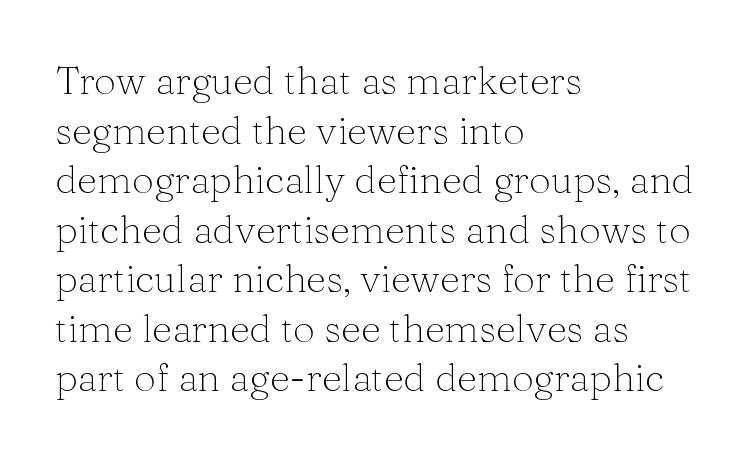
The image shows 39 px light serif type, upright; set left-aligned, normal line spacing (1.27x), normal letter spacing, not underlined; medium stroke contrast and a medium x-height.
